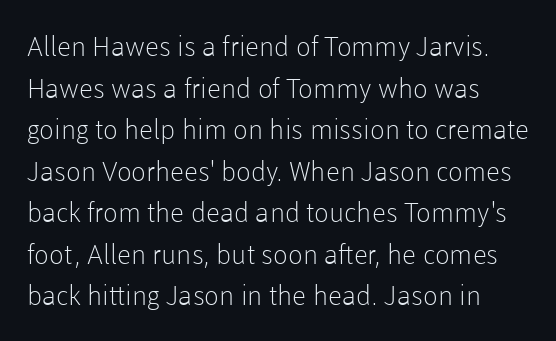
{"italic": "no", "bold": "no", "underline": "no", "line_spacing": "normal", "line_spacing_ratio": 1.54, "letter_spacing": "normal", "letter_spacing_em": 0.0, "glyph_px": 27}
